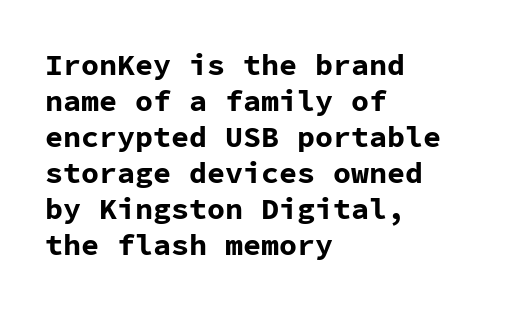
The image shows 30 px bold sans-serif type, upright, monospaced; set left-aligned, line spacing 1.2x, normal letter spacing, not underlined; low stroke contrast and a medium x-height.
